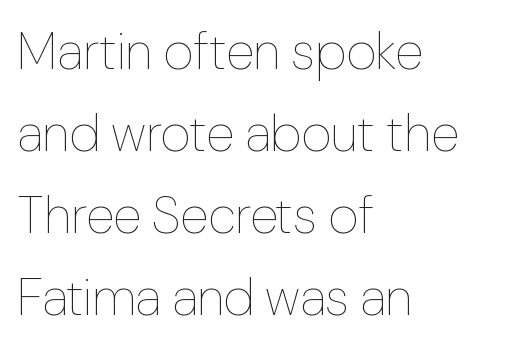
{"italic": "no", "bold": "no", "weight": "thin", "width": "normal", "stroke_contrast": "low", "x_height": "medium", "monospaced": "no", "underline": "no", "align": "left", "line_spacing": "normal", "line_spacing_ratio": 1.58, "letter_spacing": "normal", "letter_spacing_em": 0.0, "glyph_px": 52}
